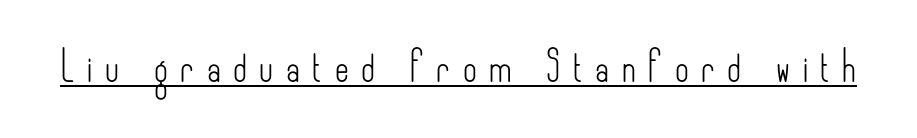
{"serif": "no", "italic": "no", "bold": "no", "weight": "light", "width": "condensed", "stroke_contrast": "low", "x_height": "small", "monospaced": "no", "underline": "yes", "letter_spacing": "wide", "letter_spacing_em": 0.42, "glyph_px": 30}
